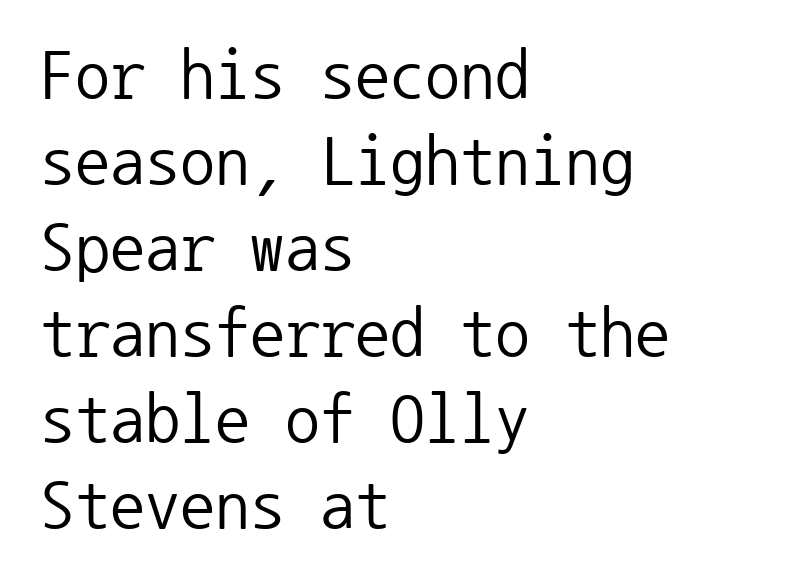
The image shows 70 px regular-weight sans-serif type, upright, monospaced; set left-aligned, line spacing 1.23x, normal letter spacing, not underlined; low stroke contrast and a medium x-height.
